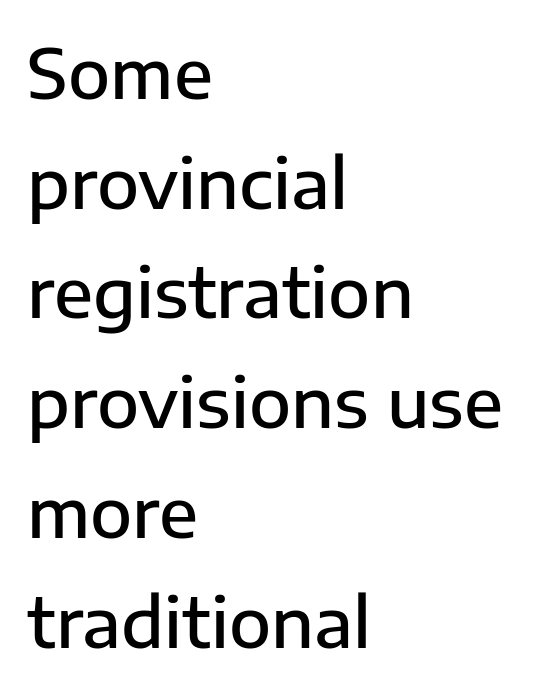
A student would call this left alignment; a typographer would say flush left, rag right. Interline gaps are of average width in this sample. The letters are semibold — heavier than regular but short of a full bold. Observe the ordinary spacing: letters are neighbours, not strangers. Each letter's strokes conclude bluntly, with no projecting serifs. This is roman type, the default non-slanted kind.
